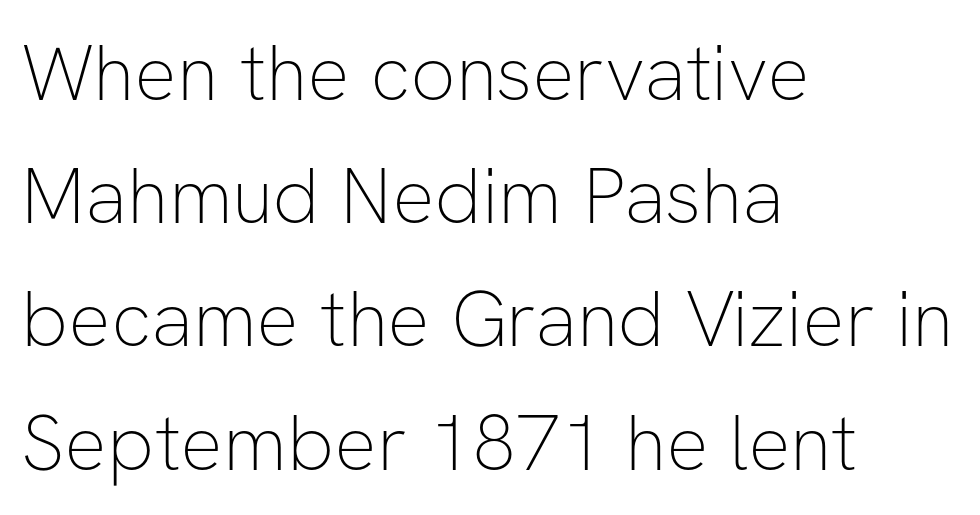
The image shows 79 px thin sans-serif type, upright; set left-aligned, normal line spacing (1.56x), normal letter spacing, not underlined; low stroke contrast and a medium x-height.
